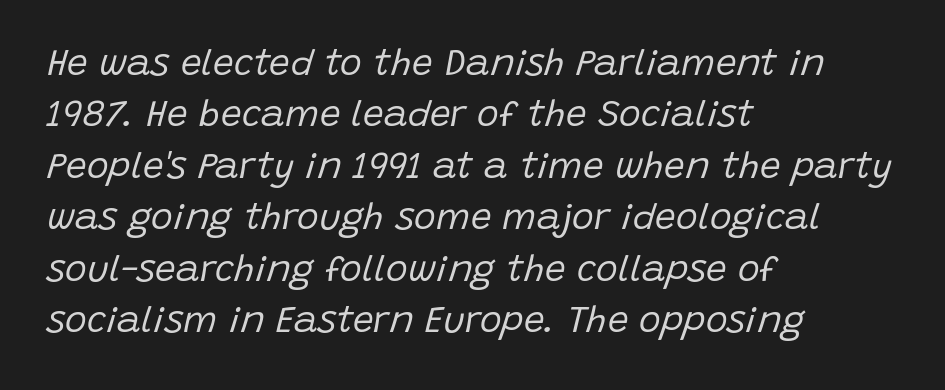
{"italic": "yes", "lean": "right", "slant_degrees": 15, "bold": "no", "weight": "regular", "width": "normal", "stroke_contrast": "low", "x_height": "large", "monospaced": "no", "underline": "no", "align": "left", "line_spacing": "normal", "line_spacing_ratio": 1.39, "letter_spacing": "normal", "letter_spacing_em": 0.0, "glyph_px": 37}
